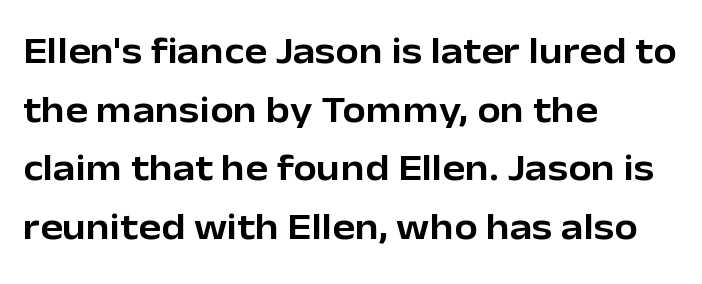
{"serif": "no", "italic": "no", "width": "normal", "stroke_contrast": "low", "x_height": "medium", "monospaced": "no", "underline": "no", "align": "left", "line_spacing": "normal", "line_spacing_ratio": 1.54, "letter_spacing": "normal", "letter_spacing_em": 0.0, "glyph_px": 38}
